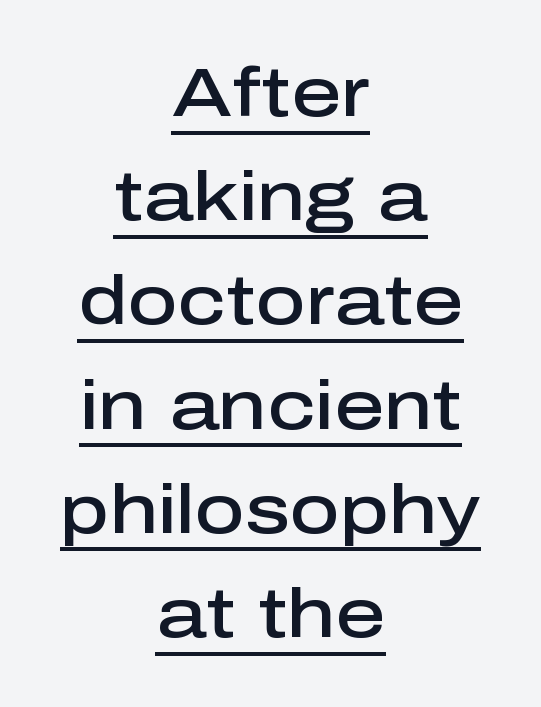
{"serif": "no", "italic": "no", "bold": "semi", "weight": "semibold", "width": "normal", "stroke_contrast": "low", "x_height": "medium", "monospaced": "no", "underline": "yes", "align": "center", "line_spacing": "normal", "line_spacing_ratio": 1.51, "letter_spacing": "normal", "letter_spacing_em": 0.0, "glyph_px": 69}
